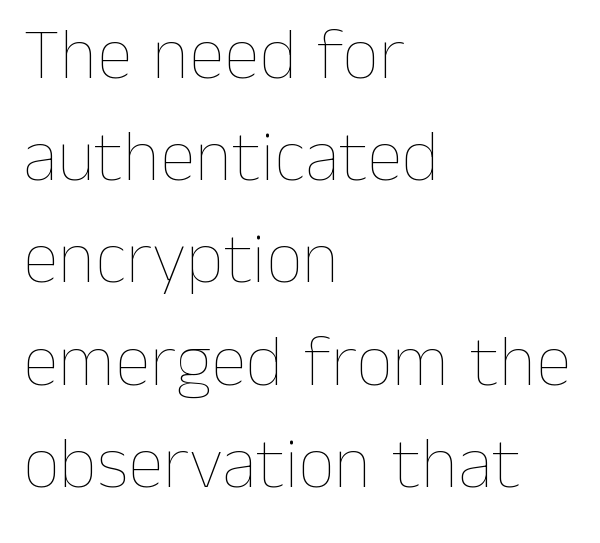
Q: Is the text bold? A: No.
Q: Is the text italic (slanted)? A: No, it is upright.
Q: Is the text underlined? A: No.
Q: How is the paragraph aligned? A: Left-aligned.
Q: Is the spacing between letters normal or unusually wide? A: Normal.
Q: Is the spacing between lines tight, normal or loose? A: Normal.
Q: Width (condensed, normal, or wide)? A: Normal.
Q: Stroke contrast? A: Low.
Q: x-height? A: Medium.
Q: Monospaced? A: No.
